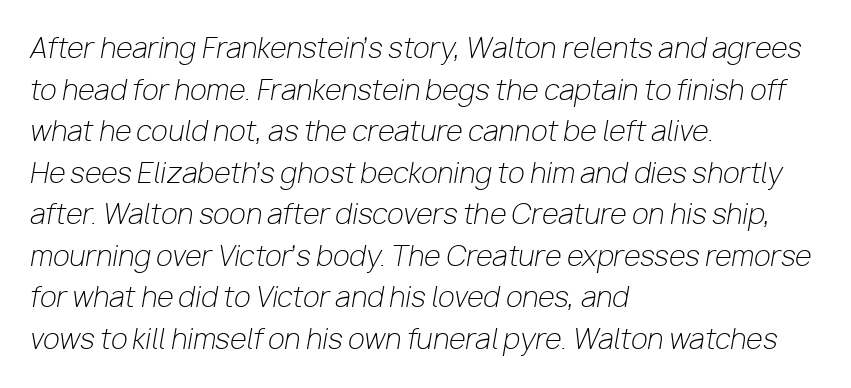
Stems and bowls with no extra thickness — not bold. The setting favours the left margin, as ordinary paragraphs usually do. If you measured baseline to baseline, you'd find a middling distance. This is oblique type, the kind used for emphasis or titles. The baseline area is clear. Words appear dense and cohesive because spacing is normal.
